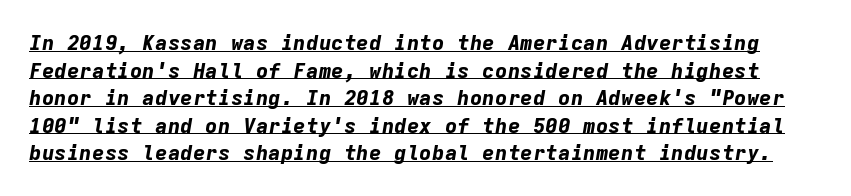
{"italic": "yes", "lean": "right", "slant_degrees": 9, "bold": "yes", "underline": "yes", "line_spacing": "normal", "line_spacing_ratio": 1.31, "letter_spacing": "normal", "letter_spacing_em": 0.0, "glyph_px": 21}
